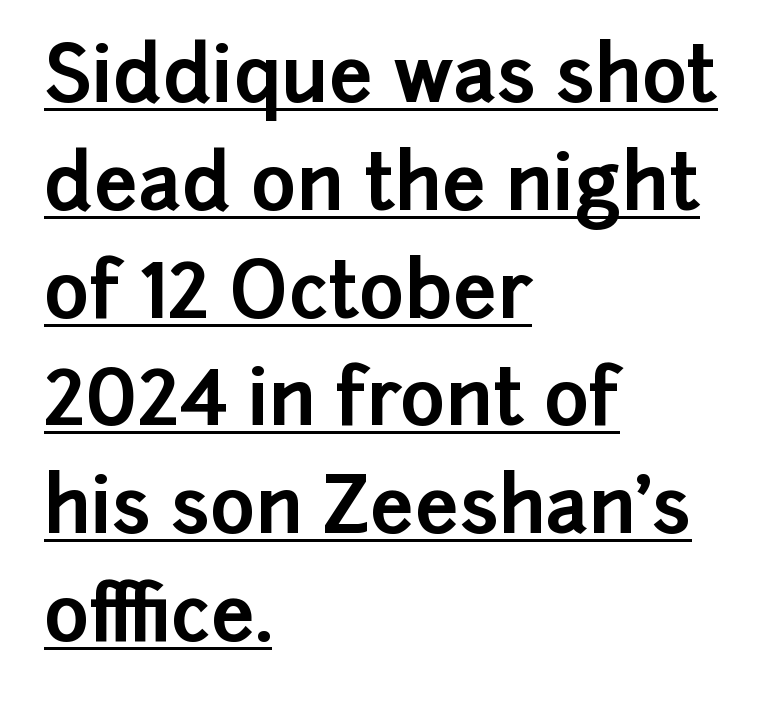
{"serif": "no", "italic": "no", "bold": "yes", "weight": "bold", "width": "normal", "stroke_contrast": "low", "x_height": "medium", "monospaced": "no", "underline": "yes", "align": "left", "line_spacing": "normal", "line_spacing_ratio": 1.4, "letter_spacing": "normal", "letter_spacing_em": 0.0, "glyph_px": 77}
